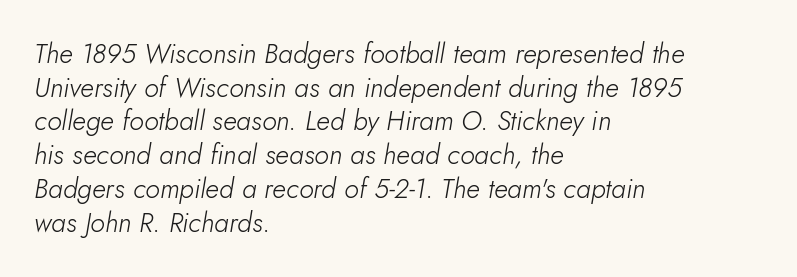
{"italic": "yes", "lean": "right", "slant_degrees": 5, "bold": "no", "underline": "no", "align": "left", "line_spacing": "normal", "line_spacing_ratio": 1.25, "letter_spacing": "normal", "letter_spacing_em": 0.0, "glyph_px": 27}
